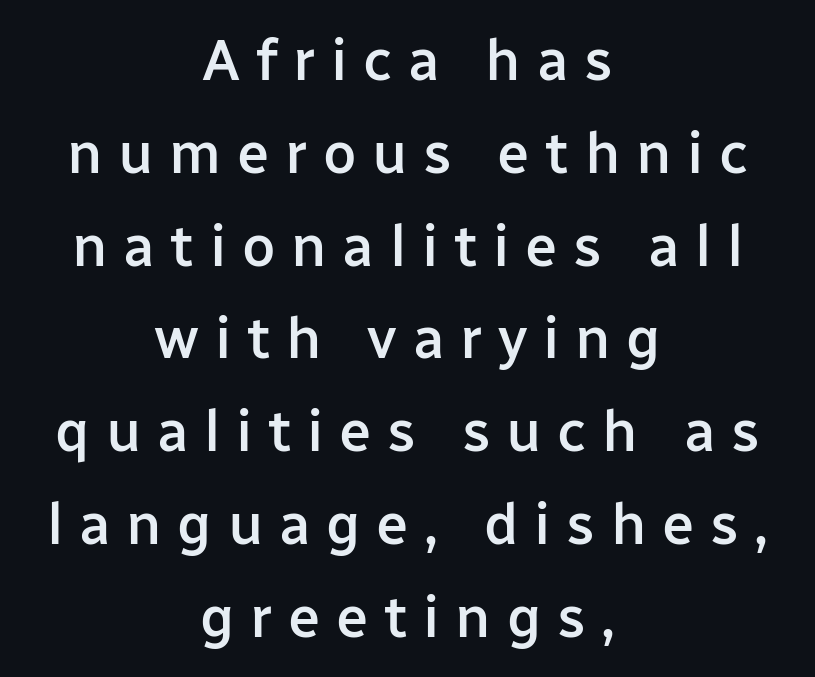
{"serif": "no", "italic": "no", "bold": "semi", "weight": "semibold", "width": "normal", "stroke_contrast": "low", "x_height": "medium", "monospaced": "no", "underline": "no", "align": "center", "line_spacing": "normal", "line_spacing_ratio": 1.6, "letter_spacing": "wide", "letter_spacing_em": 0.27, "glyph_px": 58}
